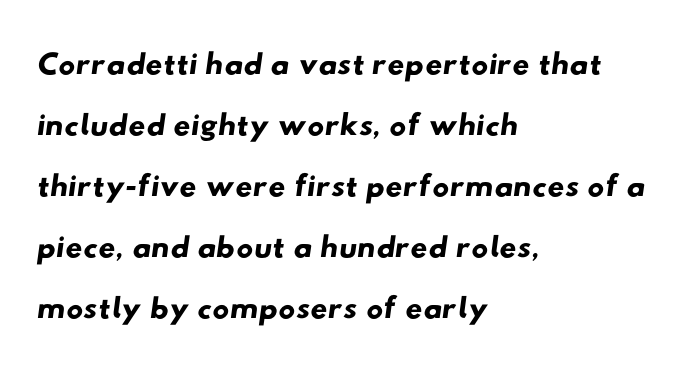
The foot of each line stays bare and open. Do the characters align in a grid? No, the font is proportional. This sample keeps an unexceptional amount of space between lines. A typesetter would label this face a sans.
